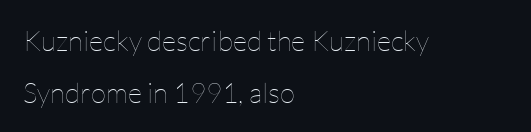
Q: Is the text bold? A: No.
Q: Is the text italic (slanted)? A: No, it is upright.
Q: Is the text underlined? A: No.
Q: How is the paragraph aligned? A: Left-aligned.
Q: Is the spacing between letters normal or unusually wide? A: Normal.
Q: Width (condensed, normal, or wide)? A: Normal.
Q: Stroke contrast? A: Low.
Q: x-height? A: Medium.
Q: Monospaced? A: No.
